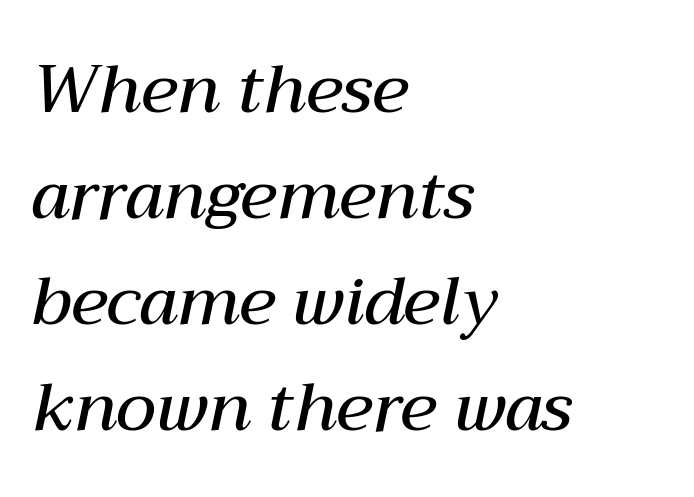
The line-height multiplier appears to be the usual default. Proportional: the letters do not fall into vertical columns. Strokes here are thickened, but only to semibold level. The rag falls on the right side of this text block. Words appear dense and cohesive because spacing is normal. Nobody drew a line under any word here.
